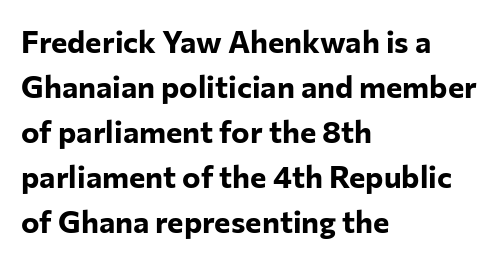
Q: Is the text bold? A: Yes.
Q: Is the text italic (slanted)? A: No, it is upright.
Q: Is the typeface a serif or a sans-serif typeface? A: Sans-serif.
Q: Is the text underlined? A: No.
Q: How is the paragraph aligned? A: Left-aligned.
Q: Is the spacing between letters normal or unusually wide? A: Normal.
Q: Is the spacing between lines tight, normal or loose? A: Normal.
Q: Width (condensed, normal, or wide)? A: Normal.
Q: Stroke contrast? A: Low.
Q: x-height? A: Medium.
Q: Monospaced? A: No.
